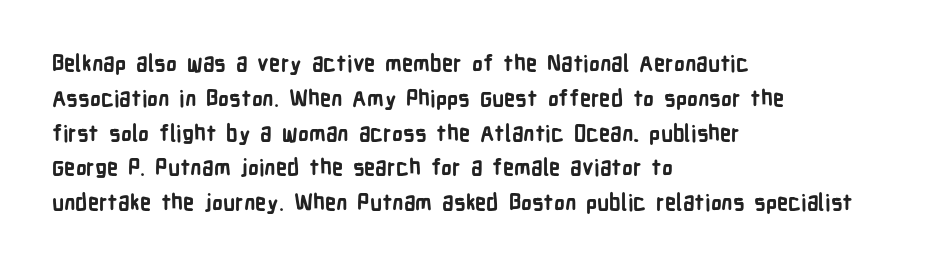
One-word summary of the alignment: left. Characters remain perfectly vertical along every line. Words float on clear page, feet unadorned. Look at the tracking — it's just the regular setting, nothing added.
